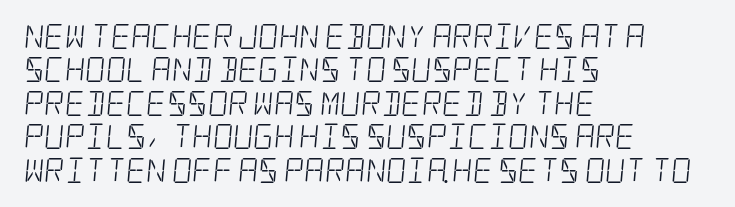
Heaviness? Minimal to ordinary, like unemphasized prose. The rendering keeps characters at their native spacing. Lines of text with bare space underneath. A student would call this left alignment; a typographer would say flush left, rag right. Evenly set lines give the paragraph a standard silhouette.
